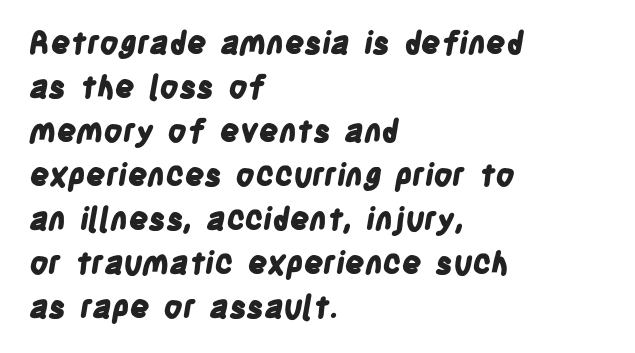
The image shows 31 px bold, condensed sans-serif type; set left-aligned, normal line spacing (1.42x), normal letter spacing, not underlined; low stroke contrast and a large x-height.
